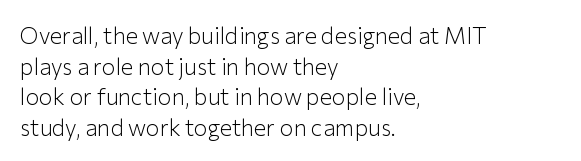
Vertical spacing — default. The text block is weighted toward the left margin, trailing off unevenly rightward. The baseline area is clear. These lines keep a tight, regular rhythm from letter to letter. No extra ink here — the face is not bold.
